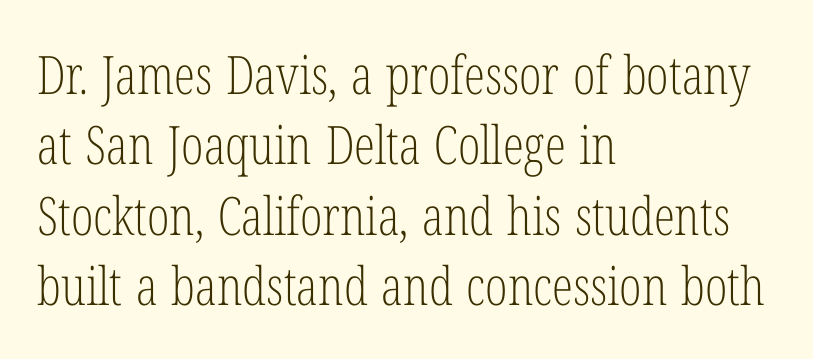
Do the characters align in a grid? No, the font is proportional. Between one letter and the next there's only the usual sliver of space. Do the letters lean? They stand straight. Yep, those are serifs on the letters.
